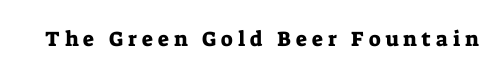
Any mark beneath the type? The region is blank. The specimen reads as upright at a glance. The tracking jumps out immediately: characters are airy and widely separated.
